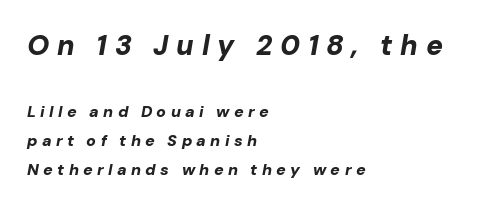
Q: Is the text bold? A: Yes.
Q: Is the text italic (slanted)? A: Yes, it leans right by about 10 degrees.
Q: Is the text underlined? A: No.
Q: How is the paragraph aligned? A: Left-aligned.
Q: Is the spacing between letters normal or unusually wide? A: Unusually wide.
Q: Which block of text is set in a larger size, the first (top) or the second (bottom)? A: The first (top) one.
Q: Width (condensed, normal, or wide)? A: Normal.
Q: Stroke contrast? A: Low.
Q: x-height? A: Medium.
Q: Monospaced? A: No.
